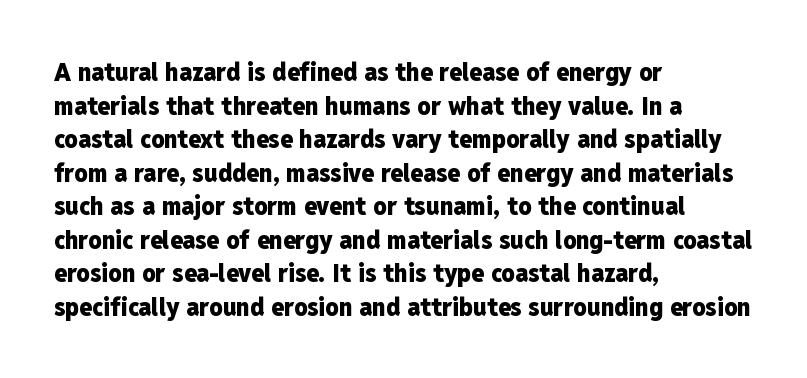
The image shows 26 px bold type, upright; set left-aligned, normal line spacing (1.29x), normal letter spacing, not underlined.
